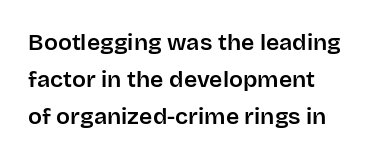
{"italic": "no", "underline": "no", "line_spacing": "normal", "line_spacing_ratio": 1.61, "letter_spacing": "normal", "letter_spacing_em": 0.0, "glyph_px": 23}
